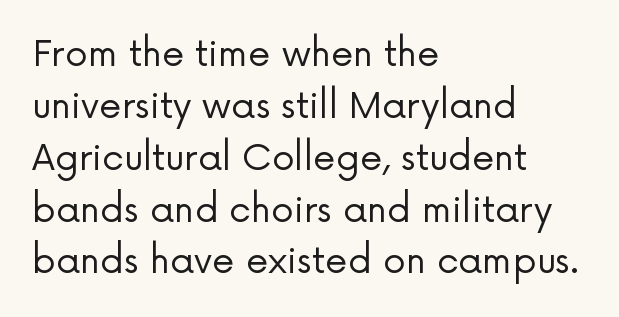
Just letters on the line, the space beneath them empty. Teacher's note: observe the even left margin — that is flush-left alignment. The line texture is even and compact thanks to regular tracking. This block has exactly the height ordinary leading produces. Is the type heavy? It reads as light-to-regular instead. The font's upright variant was chosen for this text.
